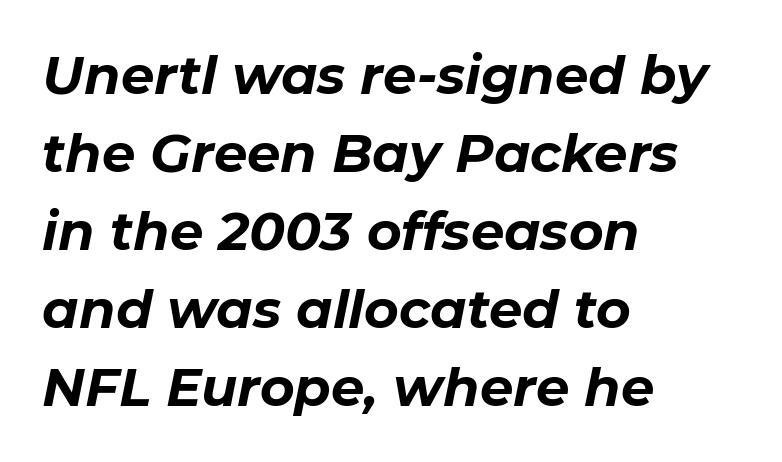
Q: Is the text bold? A: Yes.
Q: Is the text italic (slanted)? A: Yes, it leans right by about 11 degrees.
Q: Is the text underlined? A: No.
Q: How is the paragraph aligned? A: Left-aligned.
Q: Is the spacing between letters normal or unusually wide? A: Normal.
Q: Is the spacing between lines tight, normal or loose? A: Normal.
Q: Width (condensed, normal, or wide)? A: Normal.
Q: Stroke contrast? A: Low.
Q: x-height? A: Medium.
Q: Monospaced? A: No.
